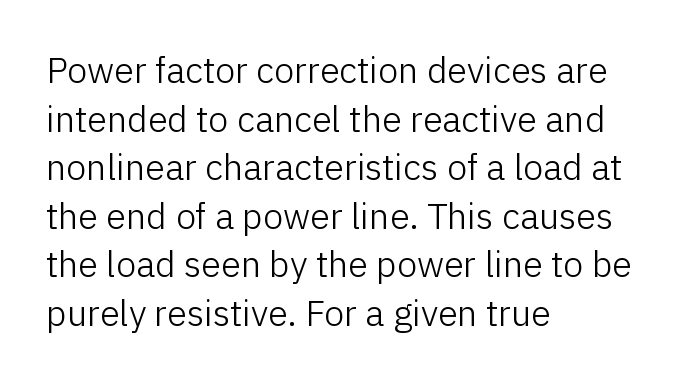
{"serif": "no", "italic": "no", "bold": "no", "weight": "light", "width": "normal", "stroke_contrast": "low", "x_height": "medium", "monospaced": "no", "underline": "no", "align": "left", "line_spacing": "normal", "line_spacing_ratio": 1.35, "letter_spacing": "normal", "letter_spacing_em": 0.0, "glyph_px": 36}
